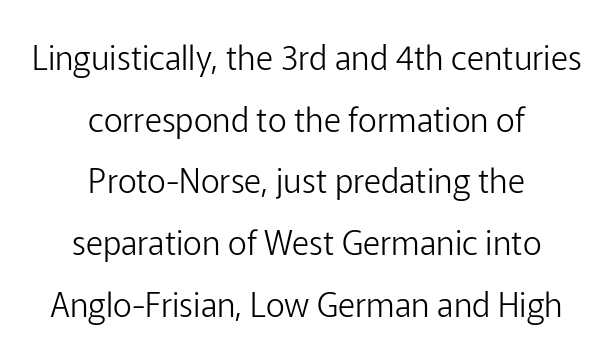
{"serif": "no", "italic": "no", "bold": "no", "weight": "light", "width": "normal", "stroke_contrast": "low", "x_height": "medium", "monospaced": "no", "underline": "no", "align": "center", "line_spacing_ratio": 1.87, "letter_spacing": "normal", "letter_spacing_em": 0.0, "glyph_px": 33}
